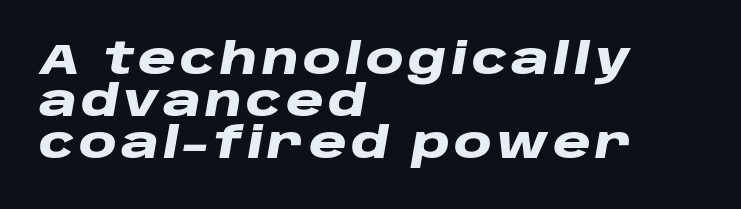
Descender tails drop into unmarked territory. Characters are canted at an angle relative to the baseline's perpendicular. This sample has the flowing, uneven cadence of proportional lettering. All the whitespace from short lines collects on the right.
